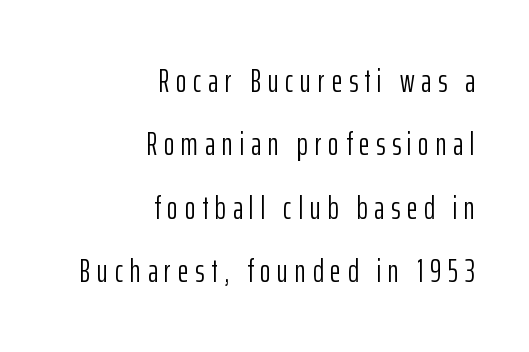
{"serif": "no", "italic": "no", "bold": "no", "weight": "light", "width": "condensed", "stroke_contrast": "low", "x_height": "medium", "monospaced": "no", "underline": "no", "align": "right", "line_spacing": "loose", "line_spacing_ratio": 1.92, "letter_spacing": "wide", "letter_spacing_em": 0.2, "glyph_px": 33}
